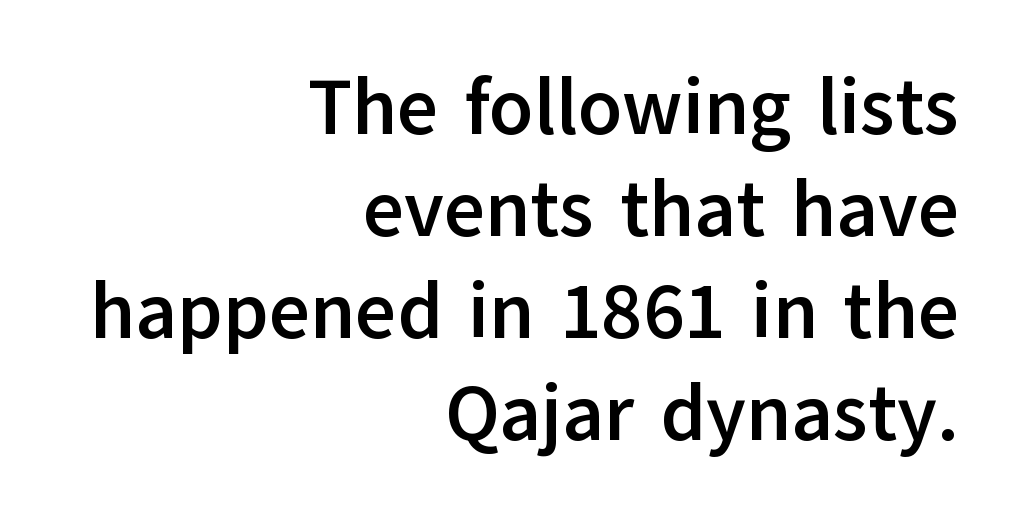
The image shows 79 px semibold sans-serif type, upright; set right-aligned, normal line spacing (1.29x), normal letter spacing, not underlined; low stroke contrast and a medium x-height.
